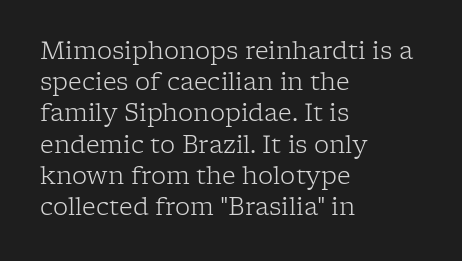
{"italic": "no", "bold": "no", "underline": "no", "align": "left", "line_spacing": "normal", "line_spacing_ratio": 1.3, "letter_spacing": "normal", "letter_spacing_em": 0.0, "glyph_px": 24}
